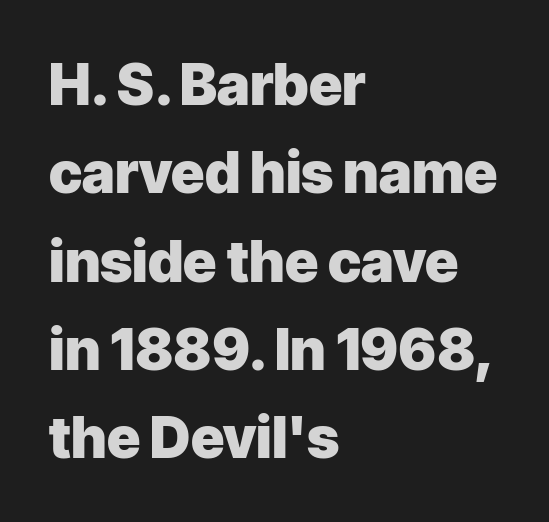
Q: Is the text bold? A: Yes.
Q: Is the text italic (slanted)? A: No, it is upright.
Q: Is the typeface a serif or a sans-serif typeface? A: Sans-serif.
Q: Is the text underlined? A: No.
Q: How is the paragraph aligned? A: Left-aligned.
Q: Is the spacing between letters normal or unusually wide? A: Normal.
Q: Is the spacing between lines tight, normal or loose? A: Normal.
Q: Width (condensed, normal, or wide)? A: Normal.
Q: Stroke contrast? A: Low.
Q: x-height? A: Medium.
Q: Monospaced? A: No.
